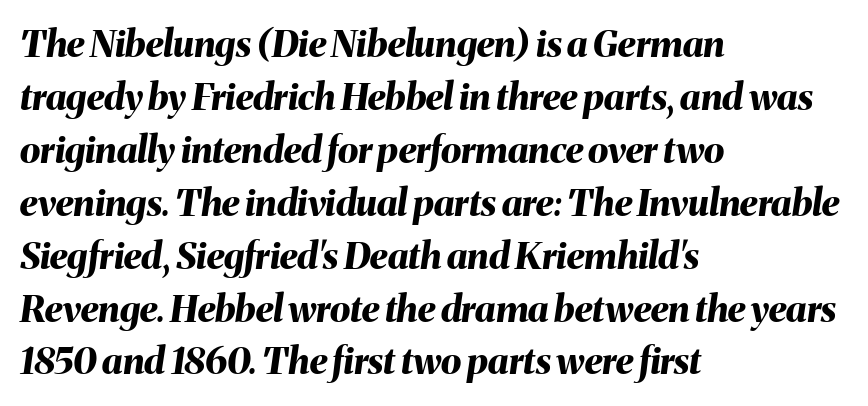
Line spacing here is normal. No word sits above an underline. The lines are quadded left. Varying glyph widths throughout — classic text-font behaviour. The rendering applies a slant to the glyphs. Each glyph is drawn with heavy, bold strokes.
